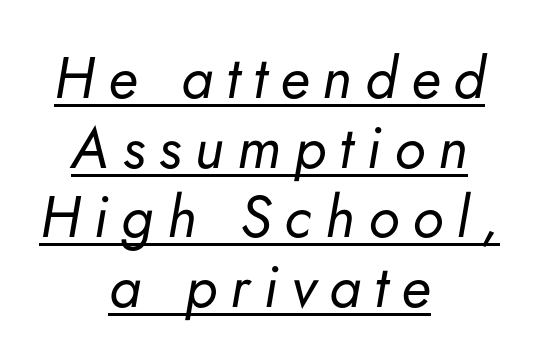
Q: Is the text bold? A: No.
Q: Is the text italic (slanted)? A: Yes, it leans right by about 5 degrees.
Q: Is the text underlined? A: Yes.
Q: How is the paragraph aligned? A: Centered.
Q: Is the spacing between letters normal or unusually wide? A: Unusually wide.
Q: Width (condensed, normal, or wide)? A: Normal.
Q: Stroke contrast? A: Low.
Q: x-height? A: Small.
Q: Monospaced? A: No.
